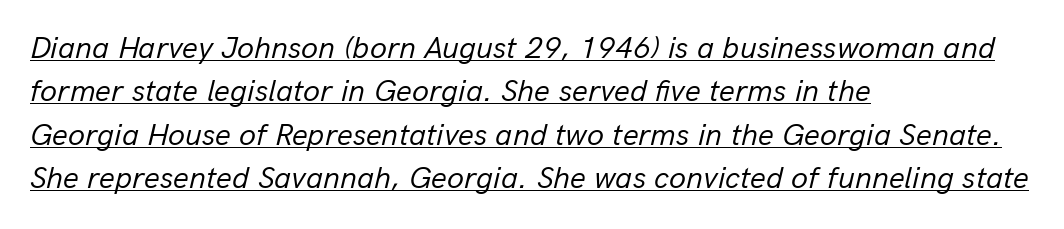
The image shows 31 px regular-weight type, italic (leaning right); set left-aligned, normal line spacing (1.4x), normal letter spacing, underlined; low stroke contrast and a medium x-height.
